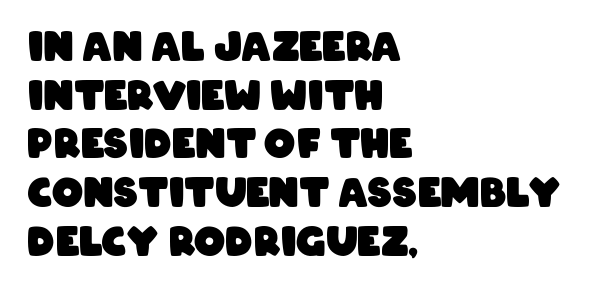
Q: Is the text bold? A: Yes.
Q: Is the typeface a serif or a sans-serif typeface? A: Sans-serif.
Q: Is the text underlined? A: No.
Q: How is the paragraph aligned? A: Left-aligned.
Q: Is the spacing between letters normal or unusually wide? A: Normal.
Q: Is the spacing between lines tight, normal or loose? A: Normal.
Q: Width (condensed, normal, or wide)? A: Condensed.
Q: Stroke contrast? A: Low.
Q: x-height? A: Large.
Q: Monospaced? A: No.
